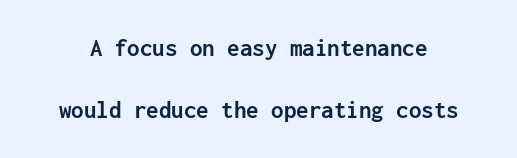
Q: Is the text bold? A: Yes.
Q: Is the text italic (slanted)? A: No, it is upright.
Q: Is the text underlined? A: No.
Q: Is the spacing between letters normal or unusually wide? A: Normal.
Q: Is the spacing between lines tight, normal or loose? A: Loose.
